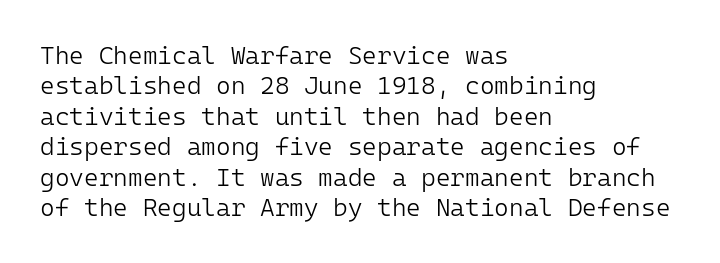
{"italic": "no", "bold": "no", "underline": "no", "align": "left", "line_spacing_ratio": 1.22, "letter_spacing": "normal", "letter_spacing_em": 0.0, "glyph_px": 25}
